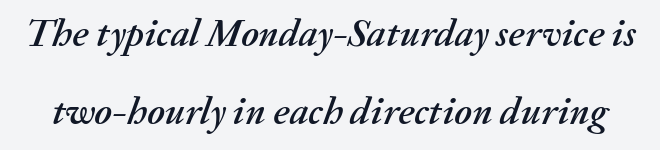
Characters follow at the spacing the type designer built in. The strip under each line holds only bare page. The face used here is proportionally spaced, like ordinary book or web type. Leading is clearly above the norm, producing a sparse column. The font's italic variant was chosen for this text.
